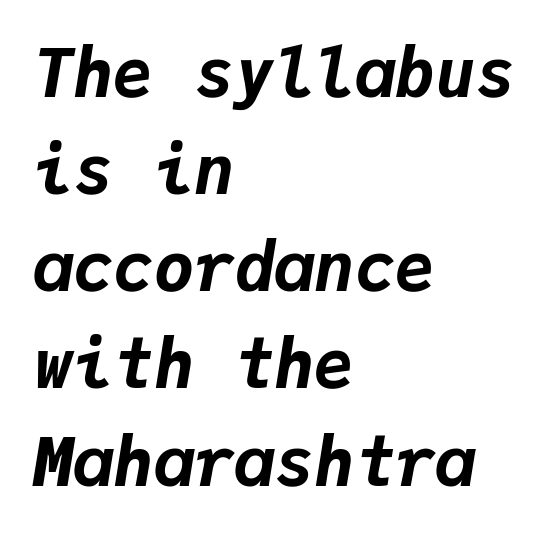
The image shows 67 px bold type, italic (leaning right), monospaced; set left-aligned, normal line spacing (1.45x), normal letter spacing, not underlined; low stroke contrast and a medium x-height.
